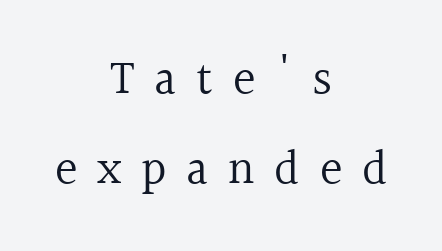
The image shows 48 px regular-weight serif type, upright; set centered, line spacing 1.87x, unusually wide letter spacing (+0.41 em), not underlined; a medium x-height.
